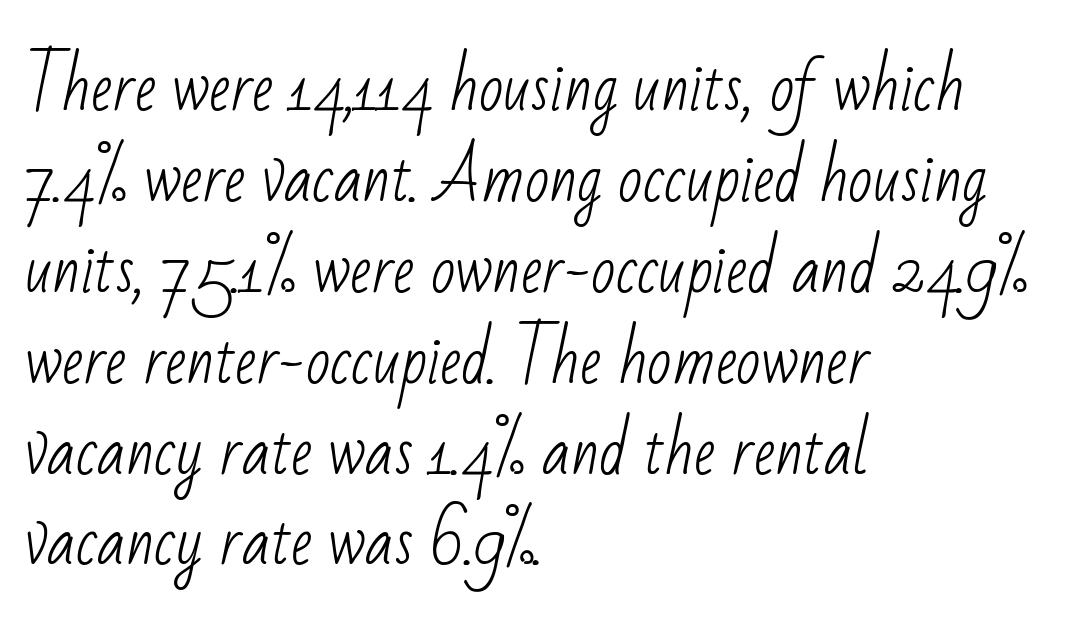
To sum up the face: it is a sans, with no serifs. Summary of vertical rhythm: regular, with standard interline spacing. The setting favours the left margin, as ordinary paragraphs usually do. The zone under the glyphs is completely vacant. This sample has the flowing, uneven cadence of proportional lettering. No letter is thick-stroked: the sample isn't bold.
